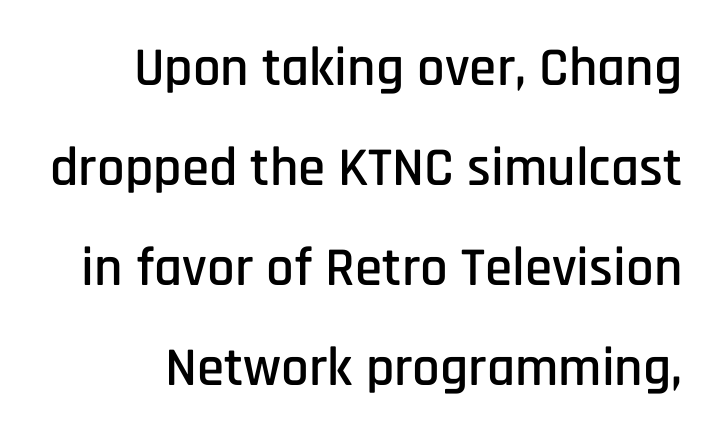
A typesetter would mark this as roman, not italic. What stands out about the letter spacing? Nothing — it is the standard amount. Nothing sits at the stroke ends, so this counts as sans-serif. A student would call this right alignment; a typographer would say flush right, rag left. Note the varied advance widths — an 'i' is clearly narrower than an 'm'.
